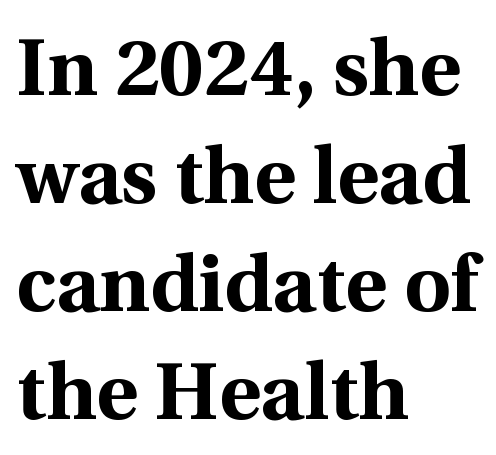
The image shows 80 px bold serif type, upright; set left-aligned, normal line spacing (1.35x), normal letter spacing, not underlined; a medium x-height.
